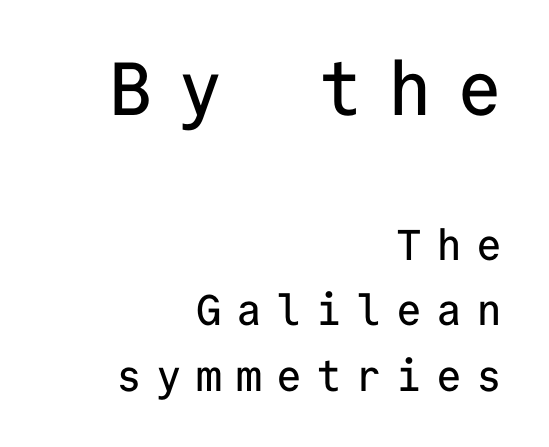
The image shows 75 px sans-serif type, upright, monospaced; set right-aligned, normal line spacing (1.52x), unusually wide letter spacing (+0.33 em), not underlined; the first (top) block is 1.74x larger; low stroke contrast and a medium x-height.
